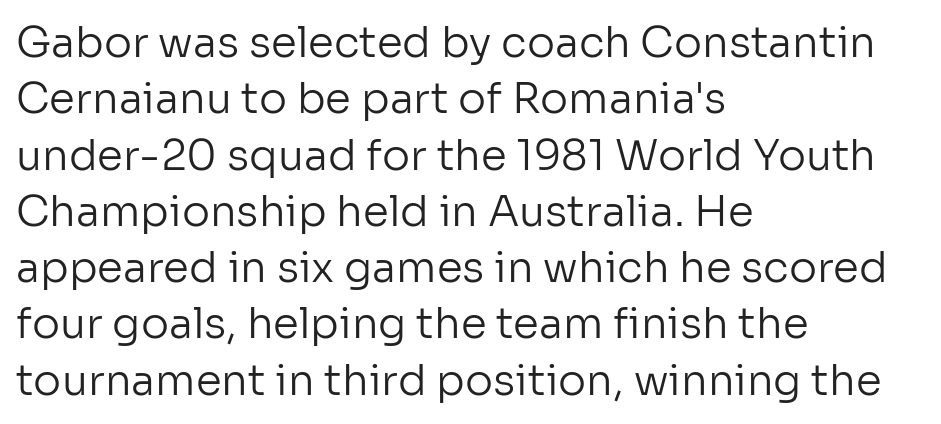
Examine the stroke ends and you'll find no serifs. A typesetter would call this proportional, since set widths differ per character. Lines of text with bare space underneath. In terms of letterspacing, this is plain default setting. One glance says typical: line gaps are just what's usual.
